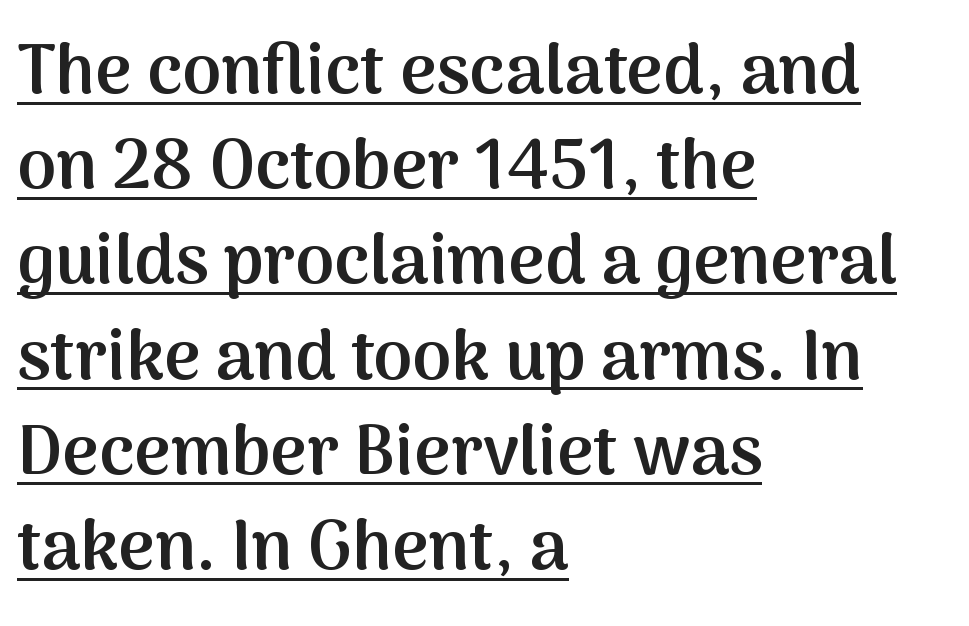
The image shows 70 px semibold sans-serif type, upright; set left-aligned, normal line spacing (1.36x), normal letter spacing, underlined; medium stroke contrast and a medium x-height.
